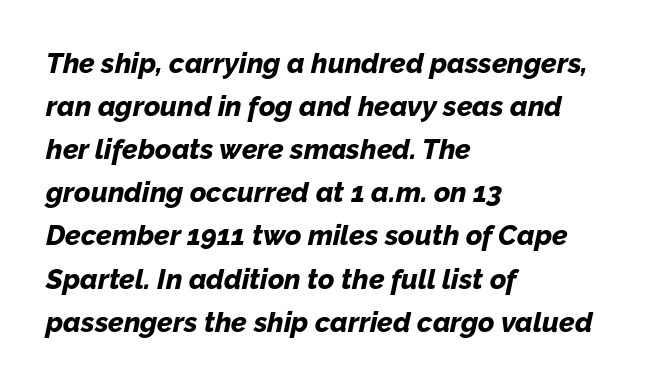
The image shows 28 px bold type, italic (leaning right); set left-aligned, normal line spacing (1.54x), normal letter spacing, not underlined; low stroke contrast and a medium x-height.
